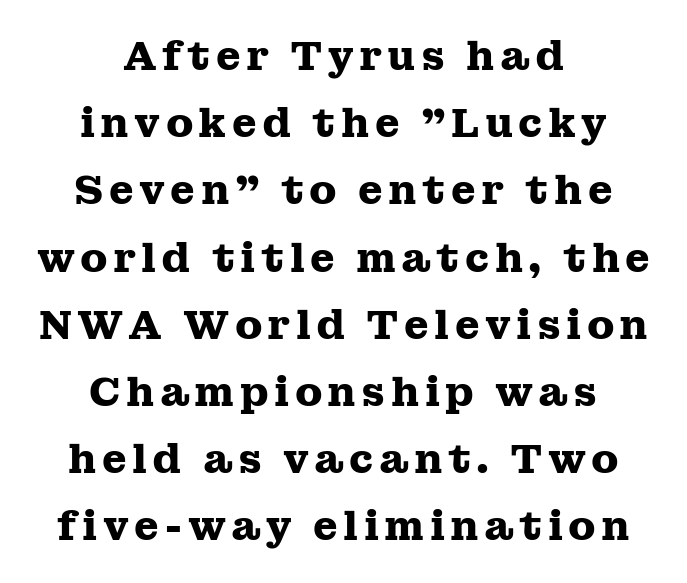
{"serif": "yes", "italic": "no", "bold": "yes", "weight": "heavy", "width": "wide", "stroke_contrast": "medium", "x_height": "medium", "monospaced": "no", "underline": "no", "align": "center", "line_spacing": "normal", "line_spacing_ratio": 1.68, "glyph_px": 40}
